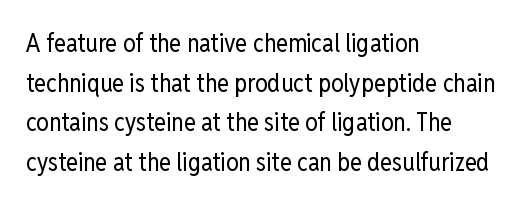
{"italic": "no", "bold": "no", "underline": "no", "align": "left", "line_spacing": "normal", "line_spacing_ratio": 1.59, "letter_spacing": "normal", "letter_spacing_em": 0.0, "glyph_px": 25}
